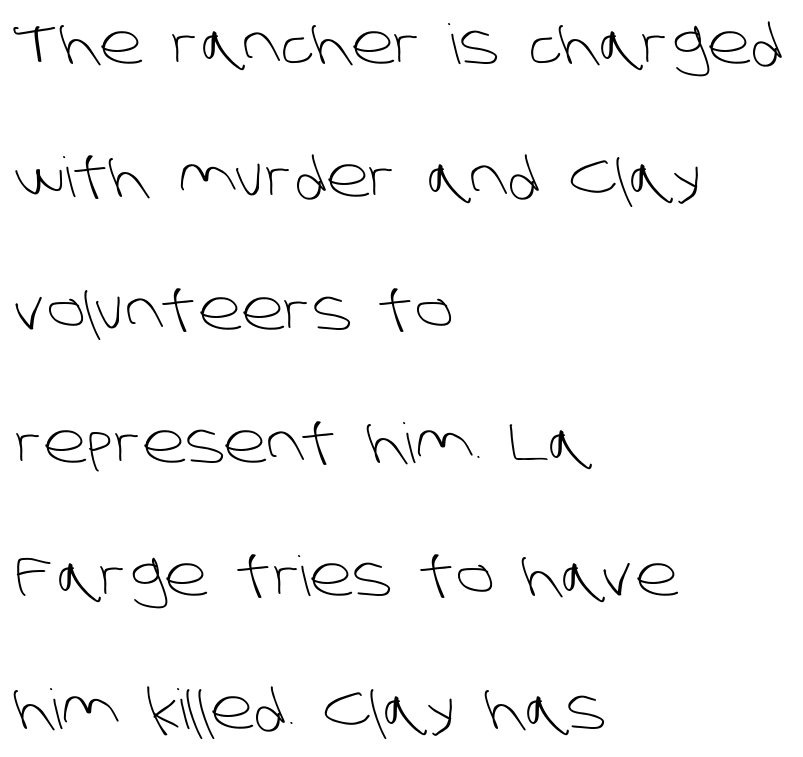
Q: Is the text bold? A: No.
Q: Is the typeface a serif or a sans-serif typeface? A: Sans-serif.
Q: Is the text underlined? A: No.
Q: How is the paragraph aligned? A: Left-aligned.
Q: Is the spacing between letters normal or unusually wide? A: Normal.
Q: Is the spacing between lines tight, normal or loose? A: Loose.
Q: Width (condensed, normal, or wide)? A: Normal.
Q: Stroke contrast? A: Low.
Q: x-height? A: Large.
Q: Monospaced? A: No.
